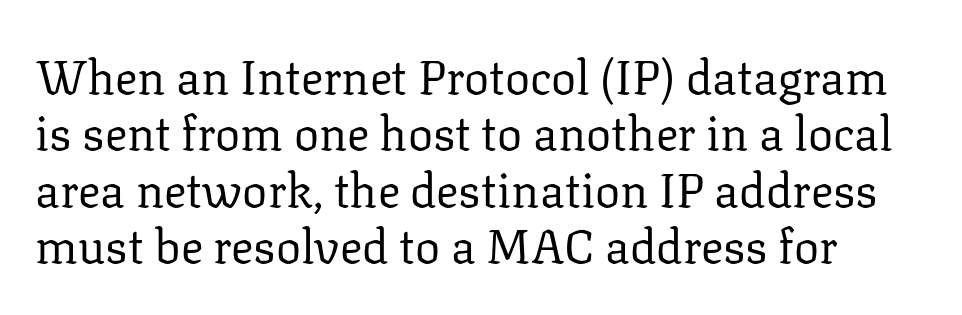
Q: Is the text bold? A: No.
Q: Is the text italic (slanted)? A: No, it is upright.
Q: Is the typeface a serif or a sans-serif typeface? A: Serif.
Q: Is the text underlined? A: No.
Q: How is the paragraph aligned? A: Left-aligned.
Q: Is the spacing between letters normal or unusually wide? A: Normal.
Q: Width (condensed, normal, or wide)? A: Normal.
Q: Stroke contrast? A: Low.
Q: x-height? A: Medium.
Q: Monospaced? A: No.
